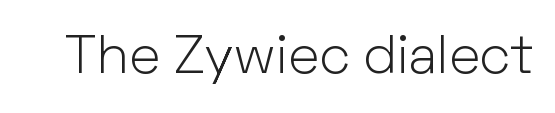
Grotesque or geometric, the face here clearly has no serifs. These lines are rendered in a variable-pitch font. Italic? Not at all — the glyphs are vertical. The cut favours lightness, reaching ordinary text weight at its darkest. In terms of letterspacing, this is plain default setting. Nobody drew a line under any word here.
